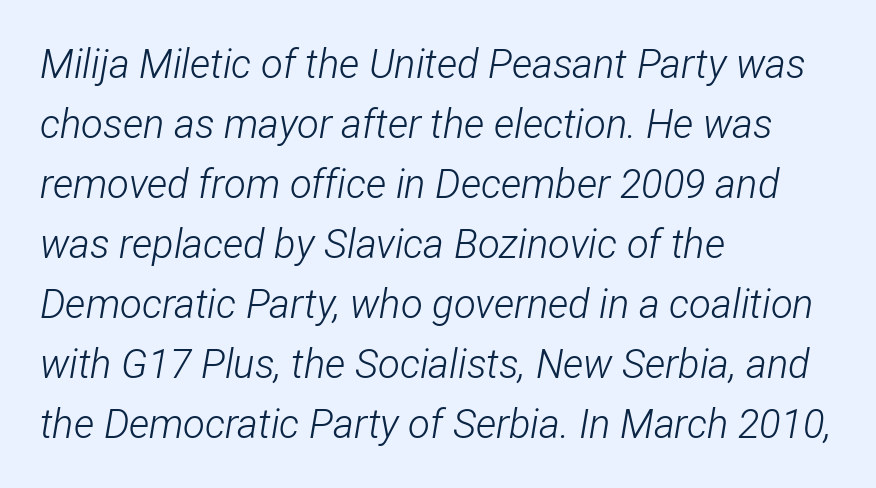
{"italic": "yes", "lean": "right", "slant_degrees": 12, "bold": "no", "weight": "light", "width": "condensed", "stroke_contrast": "low", "x_height": "medium", "monospaced": "no", "underline": "no", "align": "left", "line_spacing": "normal", "line_spacing_ratio": 1.5, "letter_spacing": "normal", "letter_spacing_em": 0.0, "glyph_px": 40}
